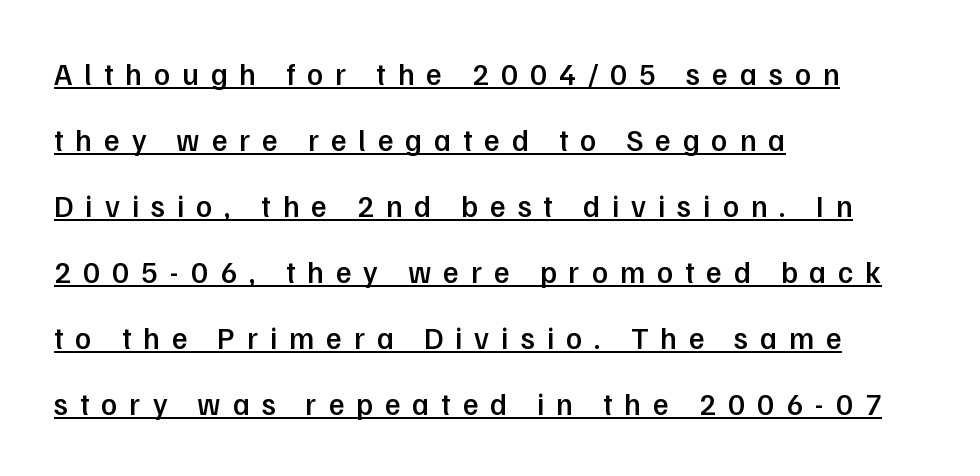
{"serif": "no", "italic": "no", "bold": "semi", "weight": "semibold", "width": "normal", "stroke_contrast": "low", "x_height": "medium", "monospaced": "no", "underline": "yes", "align": "left", "line_spacing": "loose", "line_spacing_ratio": 2.2, "letter_spacing": "wide", "letter_spacing_em": 0.4, "glyph_px": 30}
